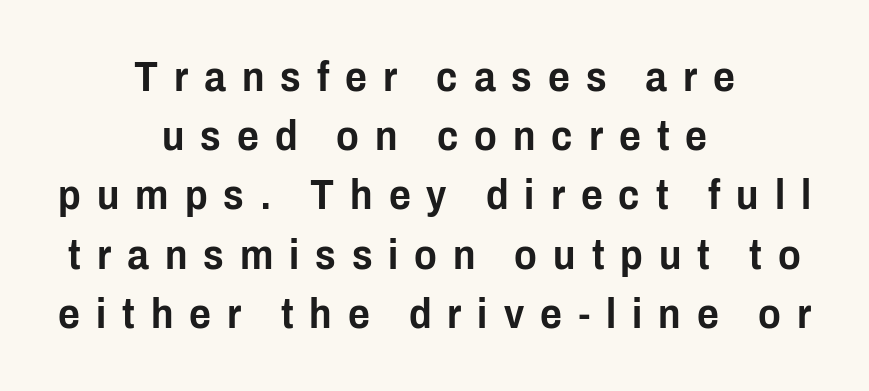
Q: Is the text italic (slanted)? A: No, it is upright.
Q: Is the typeface a serif or a sans-serif typeface? A: Sans-serif.
Q: Is the text underlined? A: No.
Q: How is the paragraph aligned? A: Centered.
Q: Is the spacing between letters normal or unusually wide? A: Unusually wide.
Q: Is the spacing between lines tight, normal or loose? A: Normal.
Q: Width (condensed, normal, or wide)? A: Condensed.
Q: Stroke contrast? A: Low.
Q: x-height? A: Medium.
Q: Monospaced? A: No.
